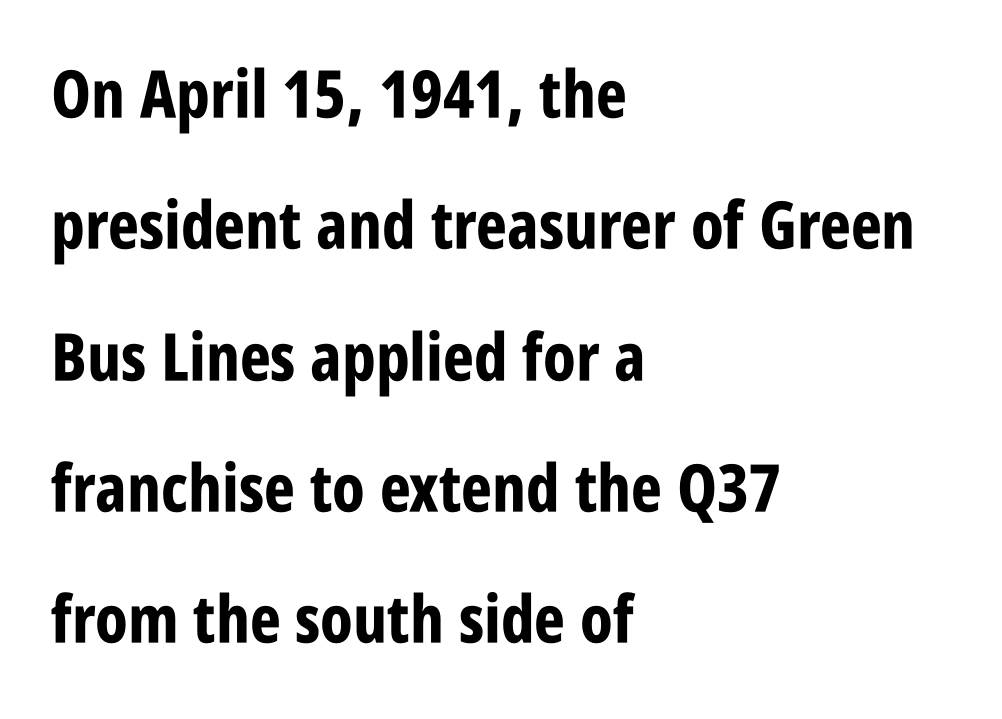
{"serif": "no", "italic": "no", "bold": "yes", "weight": "bold", "width": "condensed", "stroke_contrast": "low", "x_height": "large", "monospaced": "no", "underline": "no", "align": "left", "line_spacing": "loose", "line_spacing_ratio": 1.99, "letter_spacing": "normal", "letter_spacing_em": 0.0, "glyph_px": 66}
